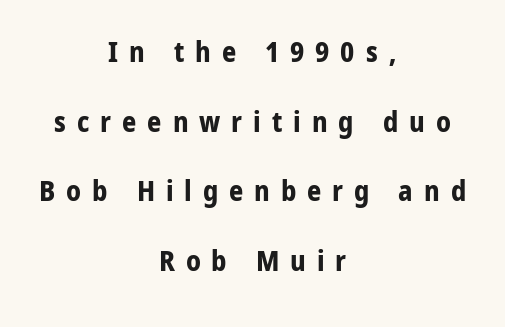
As a designer I'd log this as weight 700, bold. The letters advance in unequal steps, a hallmark of proportional type. This sample uses a sans-serif face. Students, note that the glyphs here are deliberately spaced far apart.
